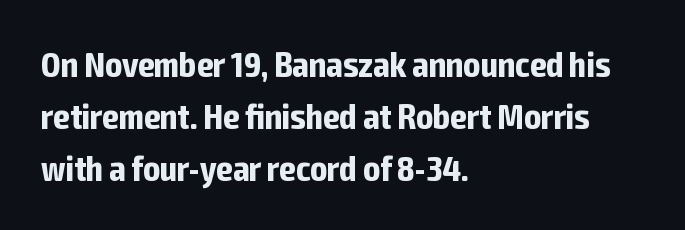
The image shows 35 px bold, condensed sans-serif type, upright; set left-aligned, normal line spacing (1.49x), normal letter spacing, not underlined; low stroke contrast and a medium x-height.
